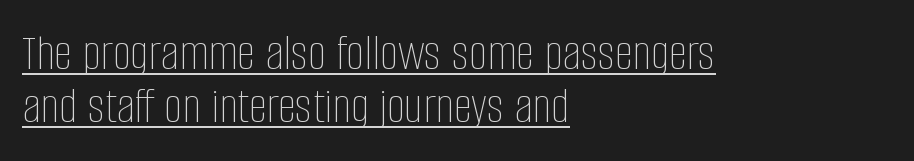
The image shows 52 px thin, condensed type, upright; set left-aligned, tight line spacing (1.02x), normal letter spacing, underlined; low stroke contrast and a large x-height.
